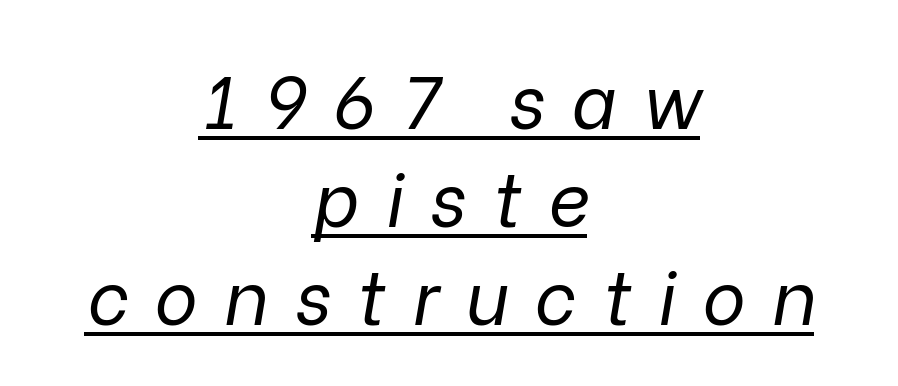
A continuous stroke trails under the words, as in a hyperlink. Does the lettering tilt? It does — this is italic. These lines stack symmetrically, like a column narrowing and widening about its center. The rendering uses natural spacing where letterforms have individual widths. Display-style spreading of the glyphs; the letterfit is very open.
